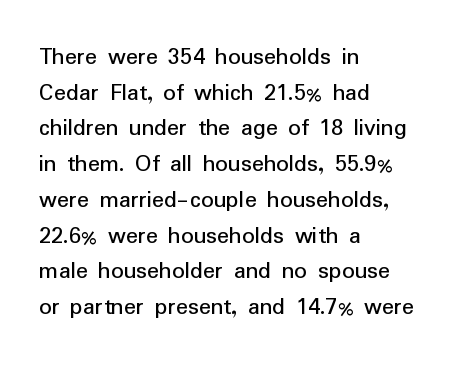
No word sits above an underline. These lines stack with their left ends in a neat column. The line-height multiplier appears to be the usual default. Ordinary non-slanted type is in use. Students, note that the glyphs here touch the page at normal intervals.
